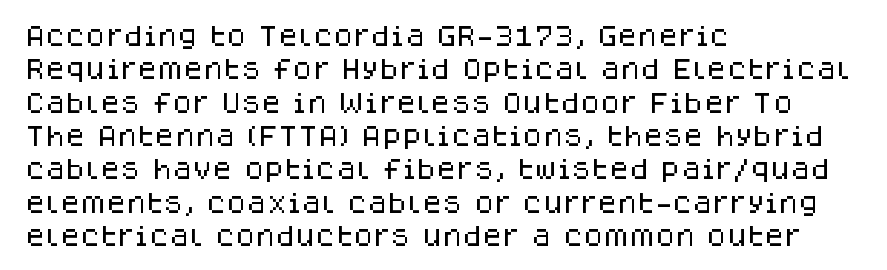
{"italic": "no", "underline": "no", "align": "left", "line_spacing": "normal", "line_spacing_ratio": 1.45, "letter_spacing": "normal", "letter_spacing_em": 0.0, "glyph_px": 23}
